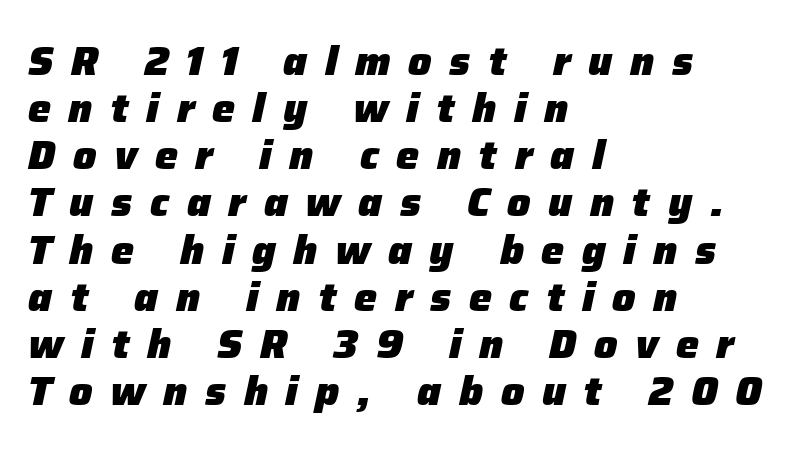
{"italic": "yes", "lean": "right", "slant_degrees": 12, "bold": "yes", "weight": "heavy", "width": "normal", "stroke_contrast": "low", "x_height": "medium", "monospaced": "no", "underline": "no", "align": "left", "line_spacing": "tight", "line_spacing_ratio": 1.15, "letter_spacing": "wide", "letter_spacing_em": 0.43, "glyph_px": 41}
